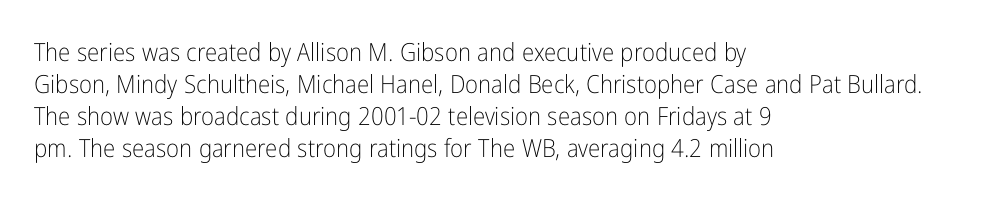
Q: Is the text bold? A: No.
Q: Is the text italic (slanted)? A: No, it is upright.
Q: Is the text underlined? A: No.
Q: How is the paragraph aligned? A: Left-aligned.
Q: Is the spacing between letters normal or unusually wide? A: Normal.
Q: Is the spacing between lines tight, normal or loose? A: Normal.
